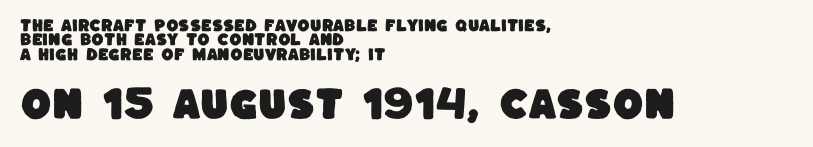
Grotesque or geometric, the face here clearly has no serifs. How are the letters spaced? Ordinarily, with no added tracking. The lower block of text is set noticeably larger than the block above it. Spacing verdict: proportional, widths tailored to each character. Unmarked baselines from the first word to the last. Tightly led — the rows are bunched.
